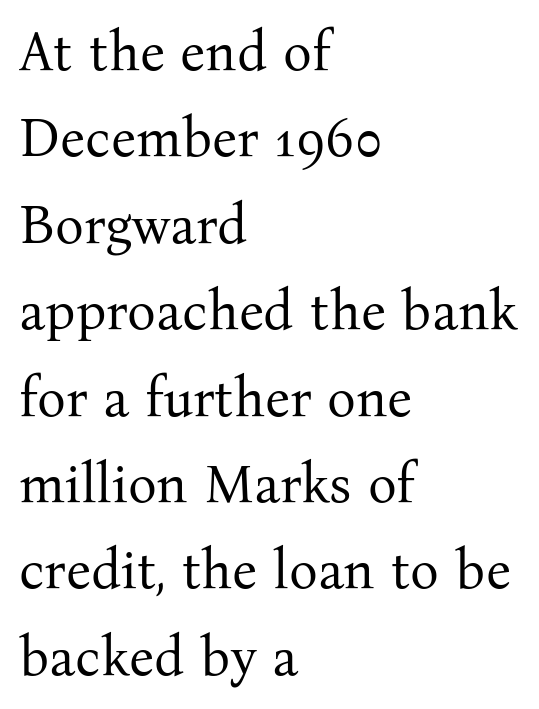
Varying glyph widths throughout — classic text-font behaviour. Type without underlining. Style check: upright. What's the leading like? Ordinary, nothing unusual. Standard letterfit; no display-style spreading of the glyphs.
